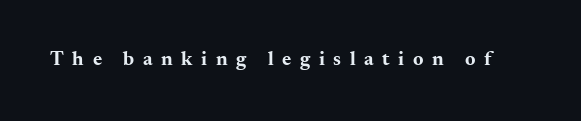
The image shows 20 px bold type, upright; set unusually wide letter spacing (+0.43 em), not underlined.
